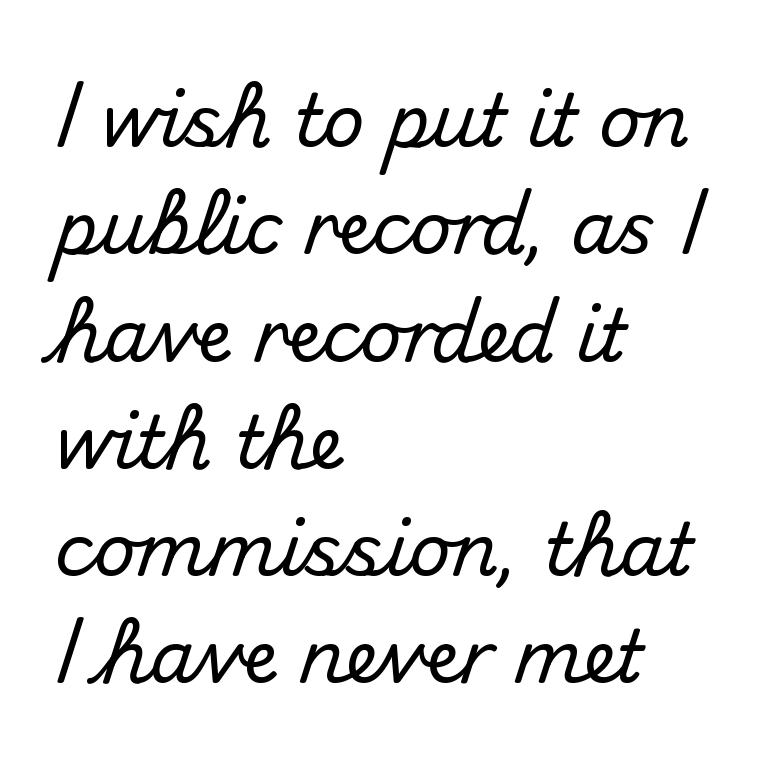
The image shows 72 px sans-serif type; set left-aligned, normal line spacing (1.49x), normal letter spacing, not underlined; medium stroke contrast and a small x-height.
